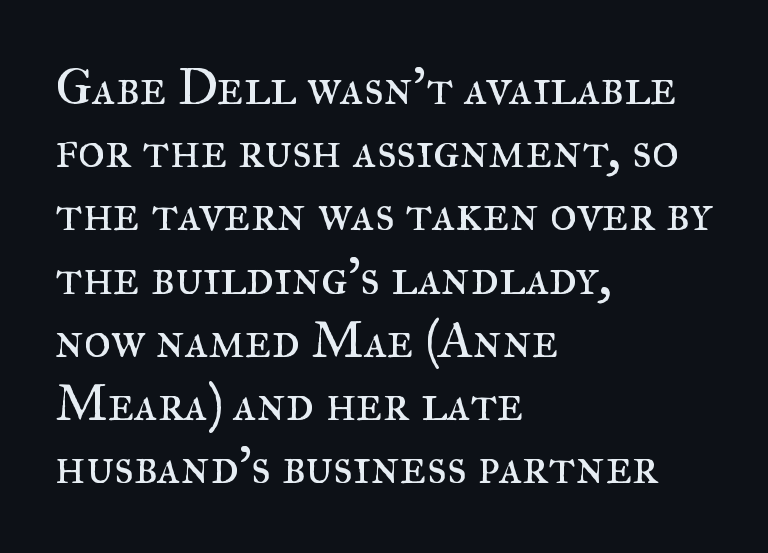
Q: Is the text bold? A: No.
Q: Is the text italic (slanted)? A: No, it is upright.
Q: Is the typeface a serif or a sans-serif typeface? A: Serif.
Q: Is the text underlined? A: No.
Q: How is the paragraph aligned? A: Left-aligned.
Q: Is the spacing between letters normal or unusually wide? A: Normal.
Q: Width (condensed, normal, or wide)? A: Normal.
Q: Stroke contrast? A: Medium.
Q: x-height? A: Small.
Q: Monospaced? A: No.
